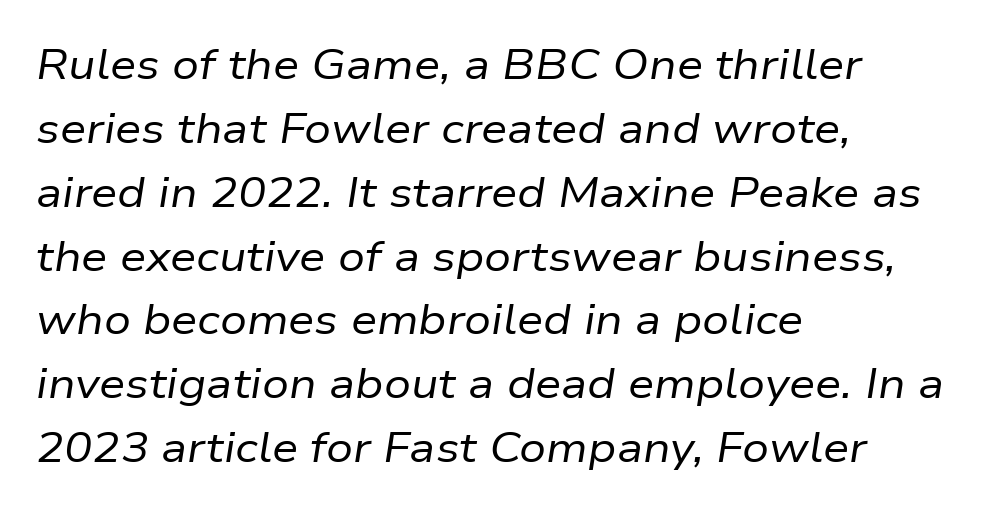
Q: Is the text bold? A: No.
Q: Is the text italic (slanted)? A: Yes, it leans right by about 9 degrees.
Q: Is the text underlined? A: No.
Q: How is the paragraph aligned? A: Left-aligned.
Q: Is the spacing between letters normal or unusually wide? A: Normal.
Q: Is the spacing between lines tight, normal or loose? A: Normal.
Q: Width (condensed, normal, or wide)? A: Normal.
Q: Stroke contrast? A: Low.
Q: x-height? A: Medium.
Q: Monospaced? A: No.
